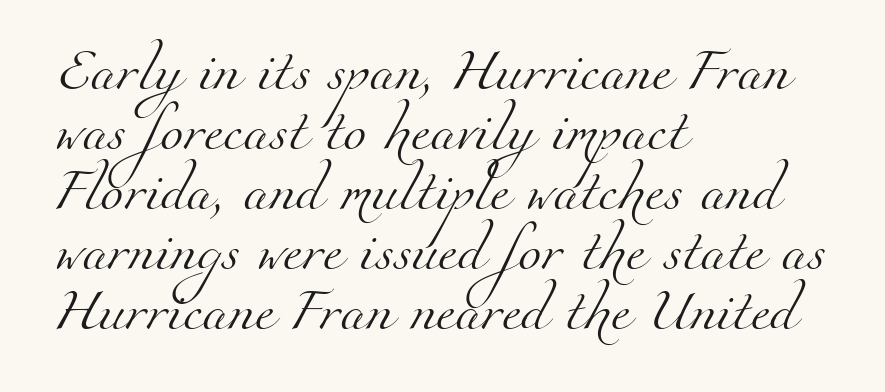
Q: Is the text bold? A: No.
Q: Is the typeface a serif or a sans-serif typeface? A: Serif.
Q: Is the text underlined? A: No.
Q: How is the paragraph aligned? A: Left-aligned.
Q: Is the spacing between letters normal or unusually wide? A: Normal.
Q: Is the spacing between lines tight, normal or loose? A: Normal.
Q: Width (condensed, normal, or wide)? A: Normal.
Q: Stroke contrast? A: Medium.
Q: x-height? A: Small.
Q: Monospaced? A: No.
